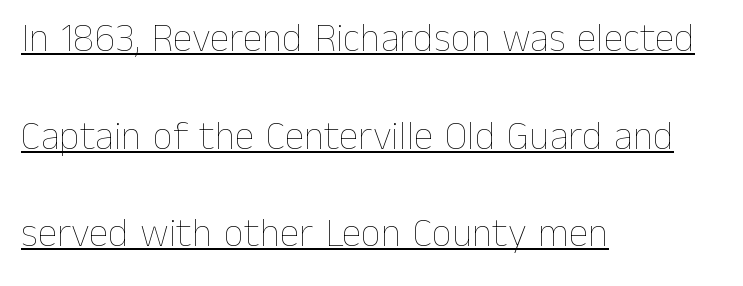
Q: Is the text bold? A: No.
Q: Is the text italic (slanted)? A: No, it is upright.
Q: Is the text underlined? A: Yes.
Q: How is the paragraph aligned? A: Left-aligned.
Q: Is the spacing between letters normal or unusually wide? A: Normal.
Q: Is the spacing between lines tight, normal or loose? A: Loose.
Q: Width (condensed, normal, or wide)? A: Normal.
Q: Stroke contrast? A: Low.
Q: x-height? A: Medium.
Q: Monospaced? A: No.
